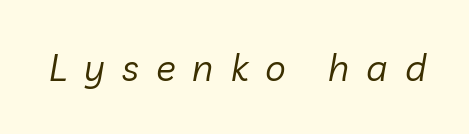
Q: Is the text bold? A: No.
Q: Is the text italic (slanted)? A: Yes, it leans right by about 10 degrees.
Q: Is the text underlined? A: No.
Q: Is the spacing between letters normal or unusually wide? A: Unusually wide.
Q: Width (condensed, normal, or wide)? A: Normal.
Q: Stroke contrast? A: Low.
Q: x-height? A: Medium.
Q: Monospaced? A: No.
